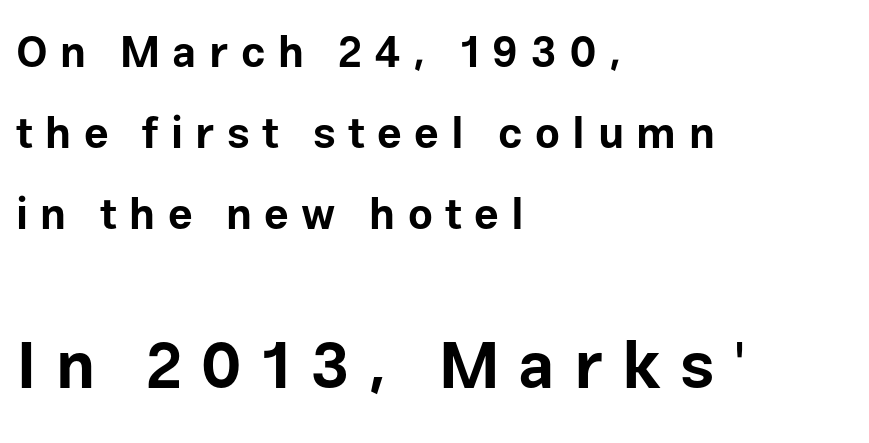
Q: Is the text bold? A: Yes.
Q: Is the text italic (slanted)? A: No, it is upright.
Q: Is the typeface a serif or a sans-serif typeface? A: Sans-serif.
Q: Is the text underlined? A: No.
Q: How is the paragraph aligned? A: Left-aligned.
Q: Is the spacing between letters normal or unusually wide? A: Unusually wide.
Q: Which block of text is set in a larger size, the first (top) or the second (bottom)? A: The second (bottom) one.
Q: Width (condensed, normal, or wide)? A: Normal.
Q: Stroke contrast? A: Low.
Q: x-height? A: Medium.
Q: Monospaced? A: No.
